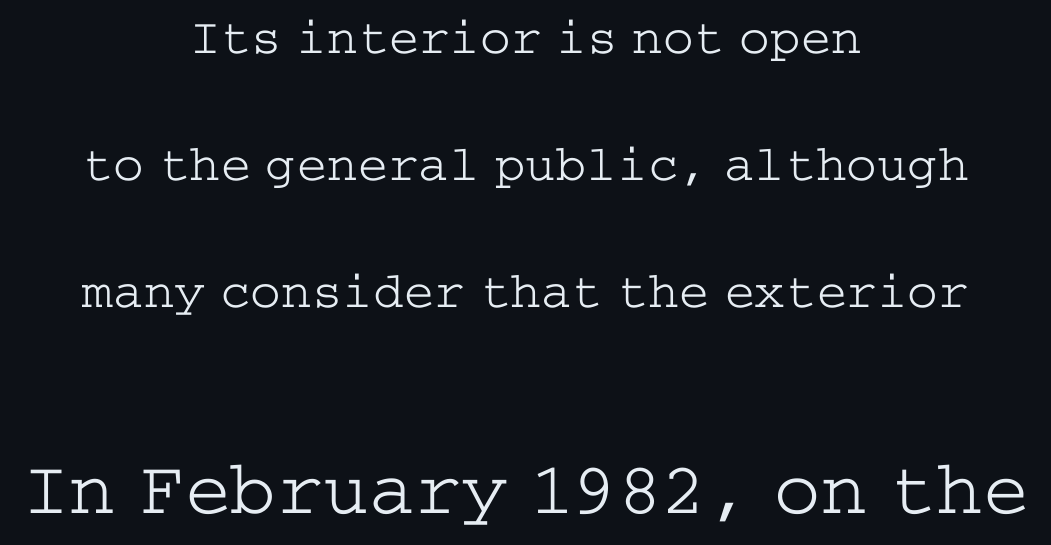
The image shows 77 px light, wide serif type, upright; set centered, loose line spacing (2.49x), normal letter spacing, not underlined; the second (bottom) block is 1.51x larger; low stroke contrast and a medium x-height.
